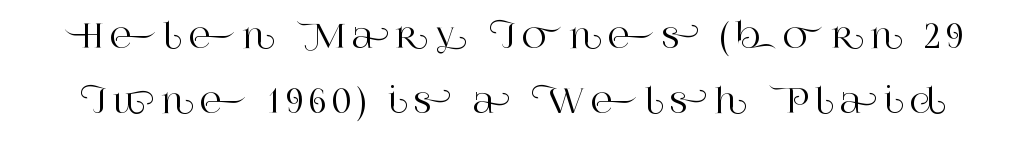
{"serif": "yes", "italic": "no", "width": "normal", "stroke_contrast": "high", "x_height": "large", "monospaced": "no", "underline": "no", "line_spacing": "loose", "line_spacing_ratio": 1.92, "glyph_px": 34}
